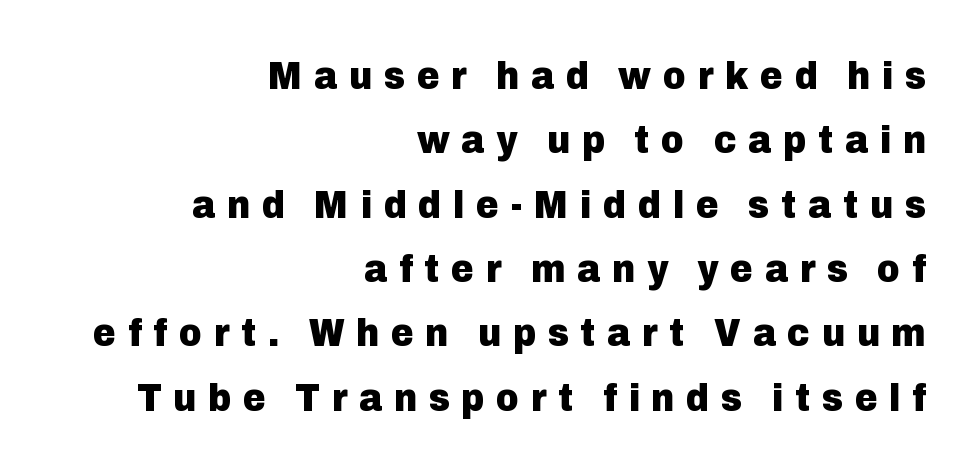
{"serif": "no", "italic": "no", "bold": "yes", "weight": "heavy", "width": "normal", "stroke_contrast": "low", "x_height": "medium", "monospaced": "no", "underline": "no", "align": "right", "line_spacing": "normal", "line_spacing_ratio": 1.65, "letter_spacing": "wide", "letter_spacing_em": 0.3, "glyph_px": 39}
